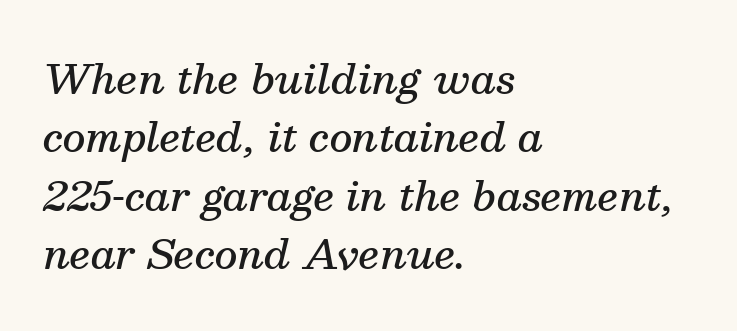
The image shows 40 px semibold serif type, italic (leaning right); set left-aligned, normal line spacing (1.46x), normal letter spacing, not underlined; medium stroke contrast and a medium x-height.
